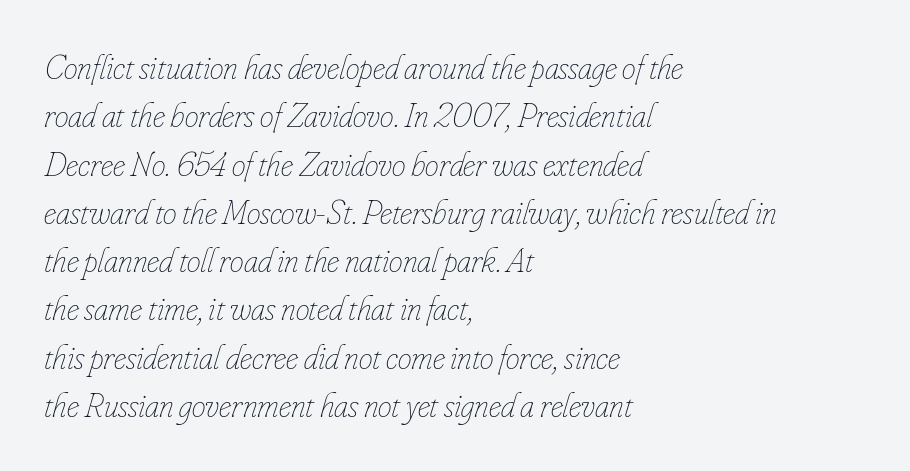
Q: Is the text bold? A: No.
Q: Is the text italic (slanted)? A: Yes, it leans right by about 16 degrees.
Q: Is the text underlined? A: No.
Q: How is the paragraph aligned? A: Left-aligned.
Q: Is the spacing between letters normal or unusually wide? A: Normal.
Q: Is the spacing between lines tight, normal or loose? A: Normal.
Q: Width (condensed, normal, or wide)? A: Condensed.
Q: Stroke contrast? A: Low.
Q: x-height? A: Small.
Q: Monospaced? A: No.
